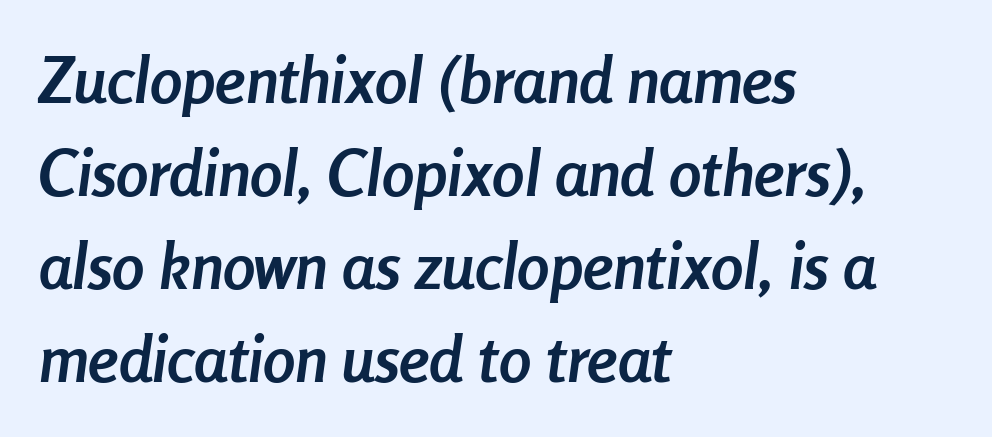
The image shows 65 px semibold, condensed type, italic (leaning right); set left-aligned, normal line spacing (1.43x), normal letter spacing, not underlined; low stroke contrast and a medium x-height.
